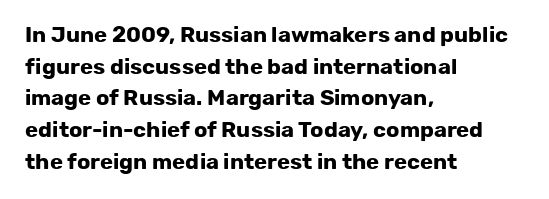
{"italic": "no", "bold": "yes", "underline": "no", "align": "left", "line_spacing": "normal", "line_spacing_ratio": 1.44, "letter_spacing": "normal", "letter_spacing_em": 0.0, "glyph_px": 22}
